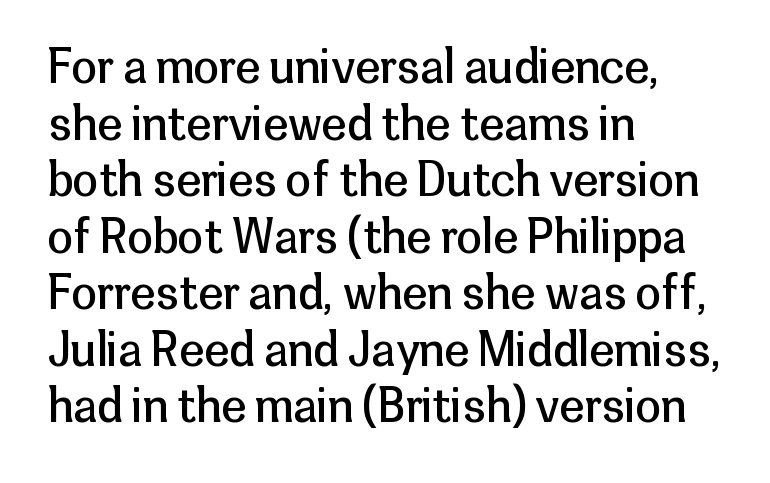
No extra ink here — the face is not bold. Layout note: lines flush left. This is sans-serif lettering, the kind often seen on screens and signage. Here the glyphs are tracked normally, forming tight word shapes. The specimen reads as upright at a glance.
